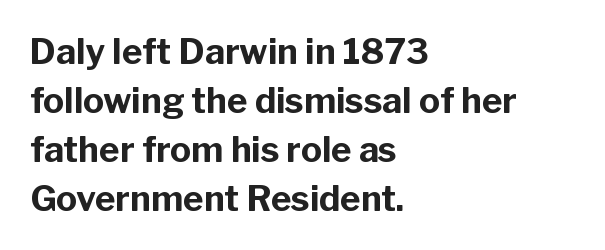
{"serif": "no", "italic": "no", "bold": "yes", "weight": "bold", "width": "normal", "stroke_contrast": "low", "x_height": "medium", "monospaced": "no", "underline": "no", "align": "left", "line_spacing": "normal", "line_spacing_ratio": 1.4, "letter_spacing": "normal", "letter_spacing_em": 0.0, "glyph_px": 35}
